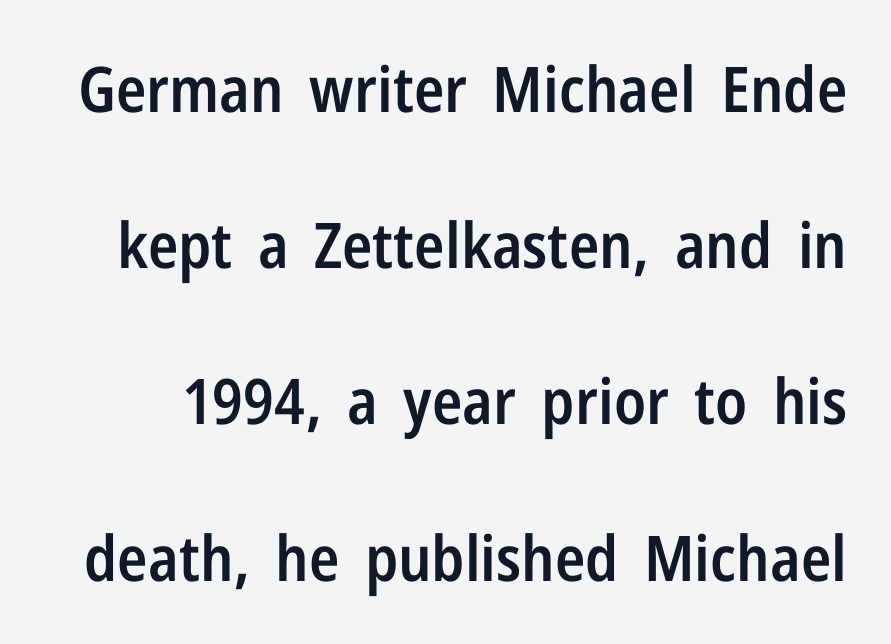
{"serif": "no", "italic": "no", "bold": "semi", "weight": "semibold", "width": "condensed", "stroke_contrast": "low", "x_height": "medium", "monospaced": "no", "underline": "no", "line_spacing": "loose", "line_spacing_ratio": 2.48, "letter_spacing": "normal", "letter_spacing_em": 0.0, "glyph_px": 63}
